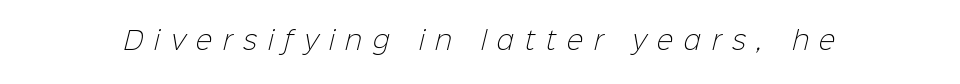
Q: Is the text bold? A: No.
Q: Is the text underlined? A: No.
Q: Is the spacing between letters normal or unusually wide? A: Unusually wide.
